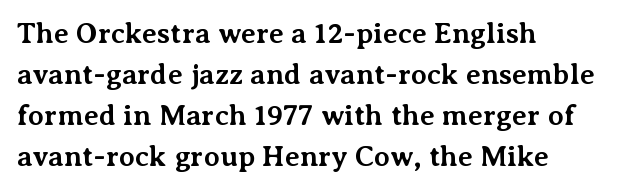
Set as a true bold cut, around the 700 mark. This sample is left-justified, so line endings fall wherever the words run out. Posture: straight, roman, zero tilt. Vertical spacing — default. Does extra space separate the letters? No, they use regular spacing.
